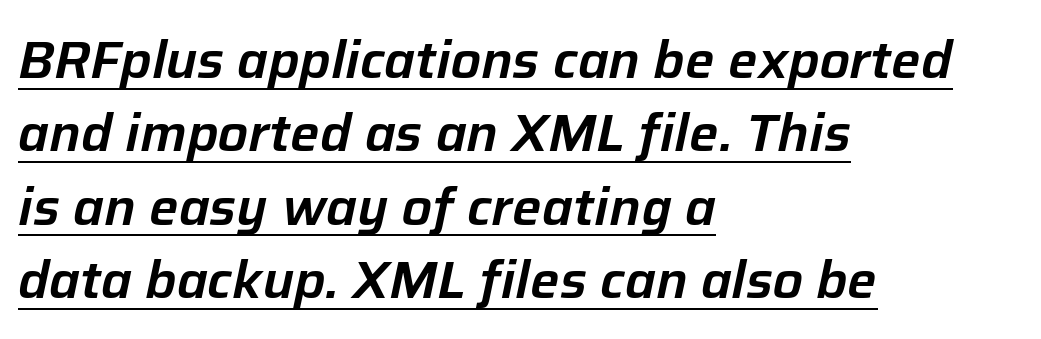
The image shows 52 px text type, italic (leaning right); set left-aligned, normal line spacing (1.41x), normal letter spacing, underlined; low stroke contrast and a medium x-height.
